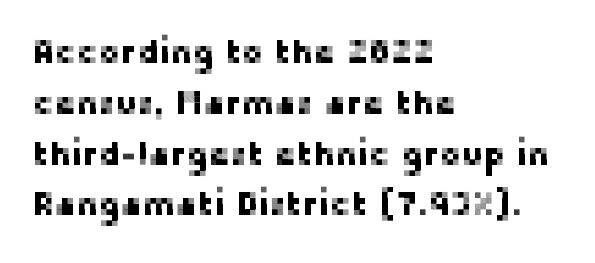
Any mark beneath the type? The region is blank. Leading: standard. The rendering uses natural spacing where letterforms have individual widths. Rendered with straight, roman letterforms. Type style note: lacks serifs.
